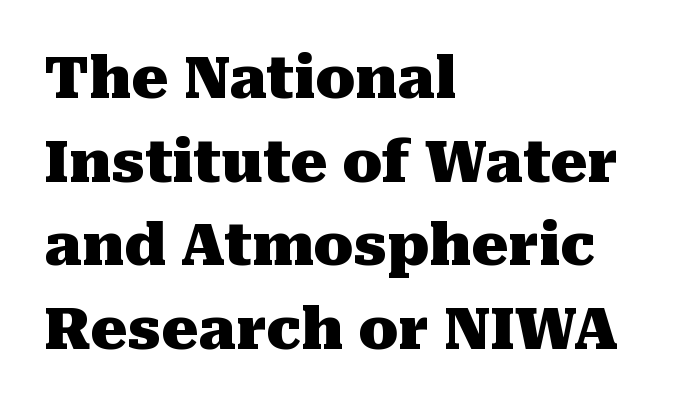
Q: Is the text bold? A: Yes.
Q: Is the text italic (slanted)? A: No, it is upright.
Q: Is the typeface a serif or a sans-serif typeface? A: Serif.
Q: Is the text underlined? A: No.
Q: How is the paragraph aligned? A: Left-aligned.
Q: Is the spacing between letters normal or unusually wide? A: Normal.
Q: Is the spacing between lines tight, normal or loose? A: Normal.
Q: Width (condensed, normal, or wide)? A: Normal.
Q: Stroke contrast? A: Medium.
Q: x-height? A: Medium.
Q: Monospaced? A: No.
